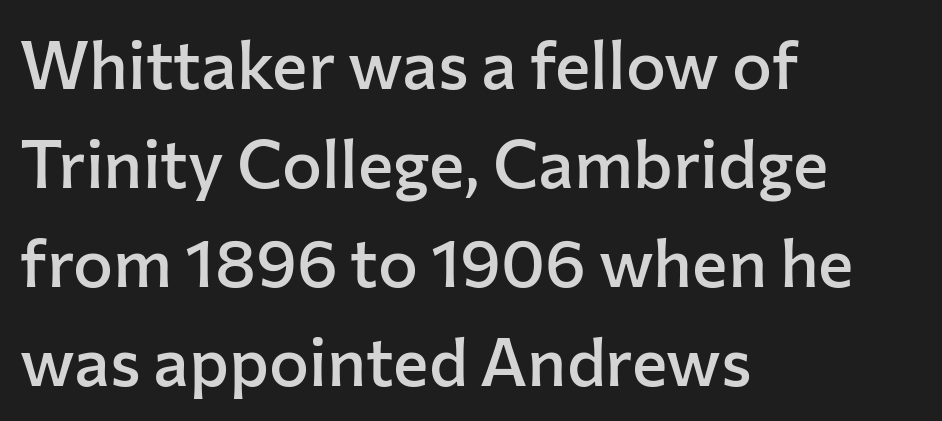
Q: Is the text bold? A: Semi-bold.
Q: Is the text italic (slanted)? A: No, it is upright.
Q: Is the typeface a serif or a sans-serif typeface? A: Sans-serif.
Q: Is the text underlined? A: No.
Q: How is the paragraph aligned? A: Left-aligned.
Q: Is the spacing between letters normal or unusually wide? A: Normal.
Q: Is the spacing between lines tight, normal or loose? A: Normal.
Q: Width (condensed, normal, or wide)? A: Normal.
Q: Stroke contrast? A: Low.
Q: x-height? A: Medium.
Q: Monospaced? A: No.
